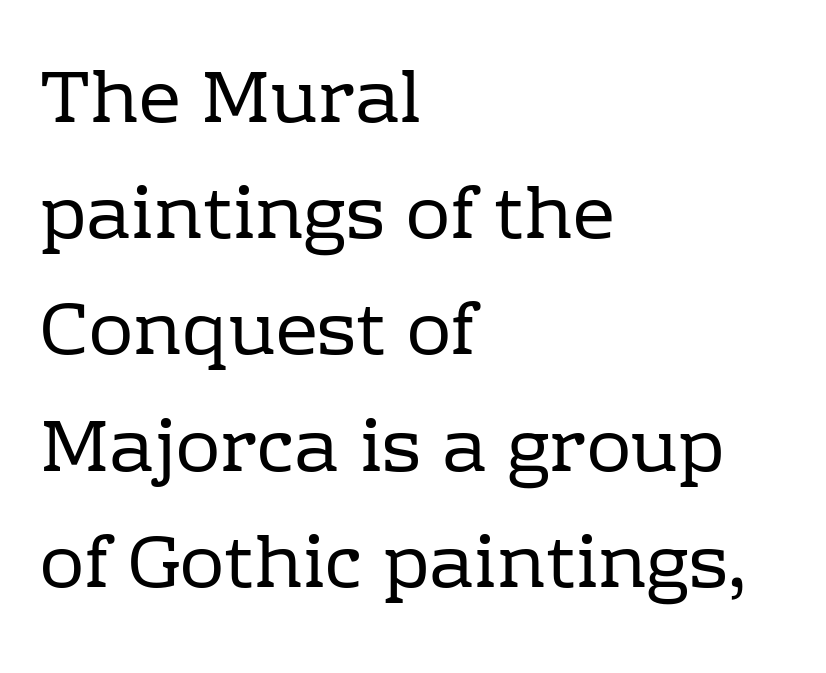
{"serif": "yes", "italic": "no", "bold": "no", "weight": "regular", "width": "normal", "stroke_contrast": "low", "x_height": "medium", "monospaced": "no", "underline": "no", "align": "left", "line_spacing": "normal", "line_spacing_ratio": 1.57, "letter_spacing": "normal", "letter_spacing_em": 0.0, "glyph_px": 74}
